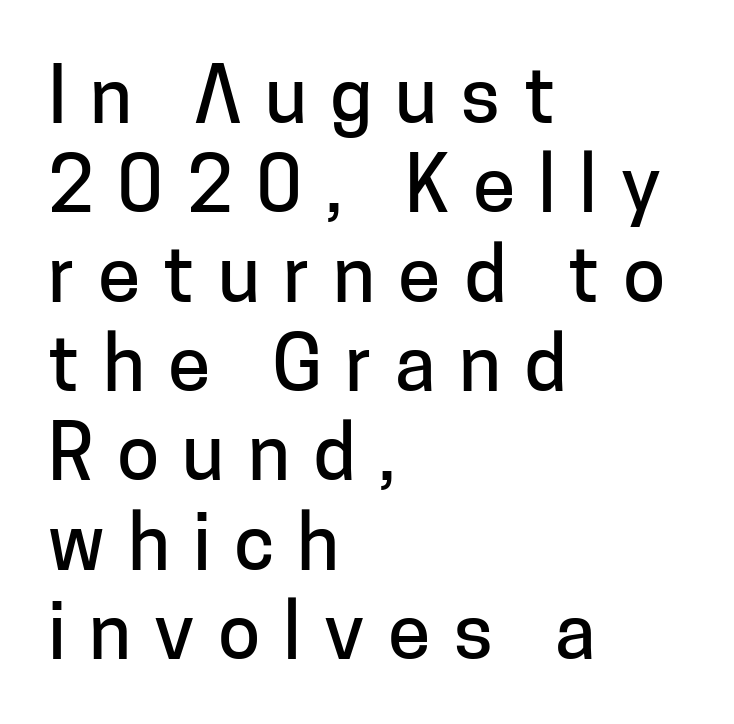
The image shows 77 px sans-serif type, upright; set left-aligned, line spacing 1.16x, unusually wide letter spacing (+0.3 em), not underlined; low stroke contrast and a medium x-height.
